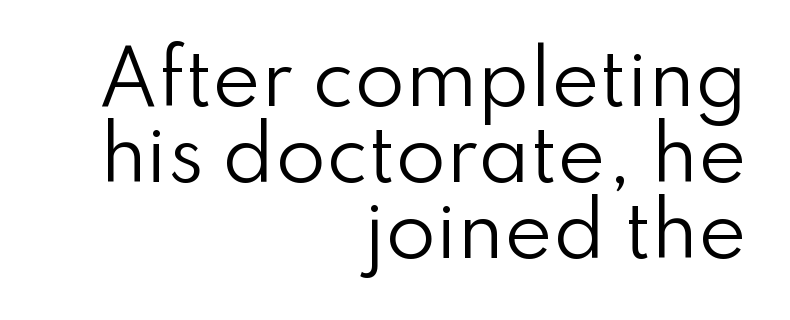
Q: Is the text bold? A: No.
Q: Is the text italic (slanted)? A: No, it is upright.
Q: Is the typeface a serif or a sans-serif typeface? A: Sans-serif.
Q: Is the text underlined? A: No.
Q: How is the paragraph aligned? A: Right-aligned.
Q: Is the spacing between letters normal or unusually wide? A: Normal.
Q: Is the spacing between lines tight, normal or loose? A: Tight.
Q: Width (condensed, normal, or wide)? A: Normal.
Q: Stroke contrast? A: Low.
Q: x-height? A: Small.
Q: Monospaced? A: No.
